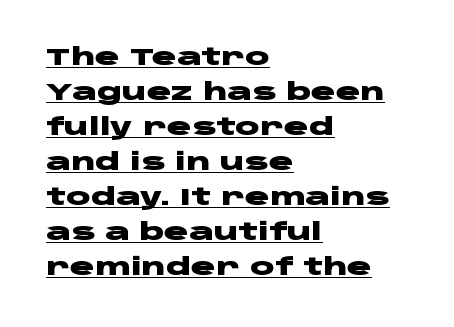
Q: Is the text bold? A: Yes.
Q: Is the text italic (slanted)? A: No, it is upright.
Q: Is the text underlined? A: Yes.
Q: How is the paragraph aligned? A: Left-aligned.
Q: Is the spacing between letters normal or unusually wide? A: Normal.
Q: Is the spacing between lines tight, normal or loose? A: Normal.
